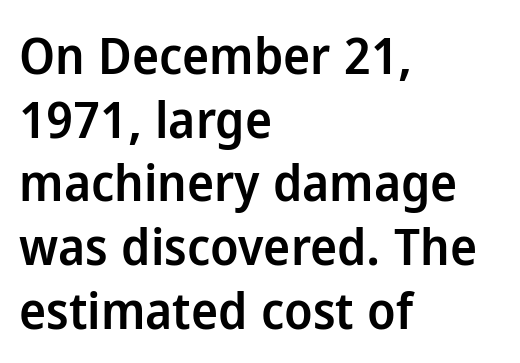
Q: Is the text bold? A: Semi-bold.
Q: Is the text italic (slanted)? A: No, it is upright.
Q: Is the typeface a serif or a sans-serif typeface? A: Sans-serif.
Q: Is the text underlined? A: No.
Q: How is the paragraph aligned? A: Left-aligned.
Q: Is the spacing between letters normal or unusually wide? A: Normal.
Q: Is the spacing between lines tight, normal or loose? A: Normal.
Q: Width (condensed, normal, or wide)? A: Normal.
Q: Stroke contrast? A: Low.
Q: x-height? A: Medium.
Q: Monospaced? A: No.
